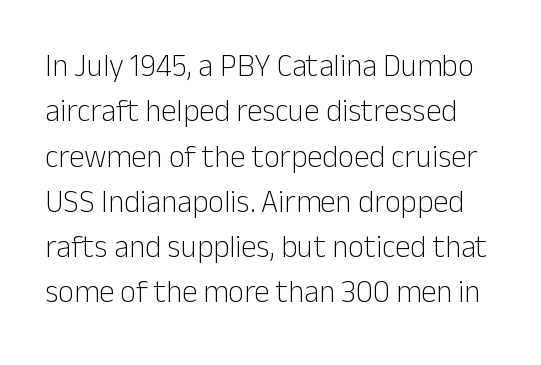
Think of a printed novel: that variable character pitch is what you see here. The rendering keeps characters at their native spacing. The block of text has a typical density, with ordinary space between rows. Compared with a typical body face, this is equally light or lighter still. Unlike italic type, these characters show no tilt at all. The specimen omits any rule beneath the text block's lines.
